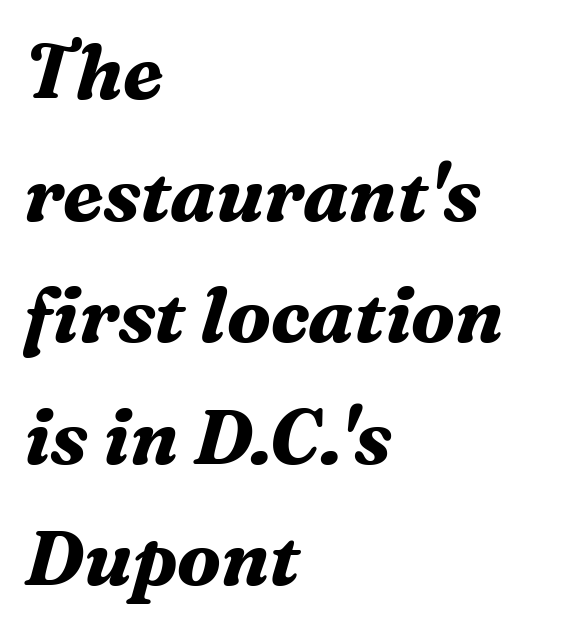
{"serif": "yes", "italic": "yes", "lean": "right", "slant_degrees": 16, "bold": "yes", "weight": "bold", "width": "normal", "stroke_contrast": "medium", "x_height": "medium", "monospaced": "no", "underline": "no", "align": "left", "line_spacing": "normal", "line_spacing_ratio": 1.6, "letter_spacing": "normal", "letter_spacing_em": 0.0, "glyph_px": 76}
